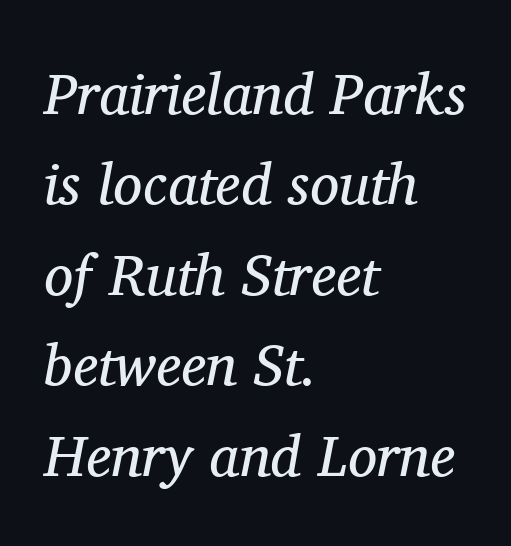
What's the leading like? Ordinary, nothing unusual. Here the designer chose a conventional face with non-uniform glyph widths. Has an underline been added? It has not. Compared with ordinary roman type, these characters are visibly tilted. Every row of glyphs begins at an identical x-position on the left.
